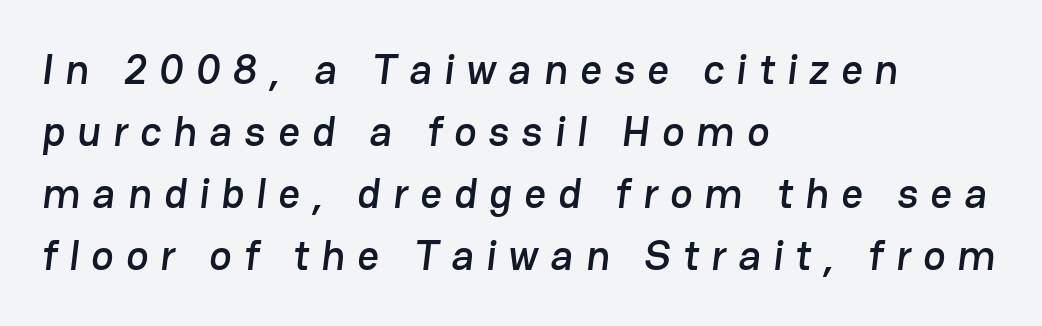
Q: Is the typeface a serif or a sans-serif typeface? A: Sans-serif.
Q: Is the text underlined? A: No.
Q: How is the paragraph aligned? A: Left-aligned.
Q: Is the spacing between letters normal or unusually wide? A: Unusually wide.
Q: Is the spacing between lines tight, normal or loose? A: Normal.
Q: Width (condensed, normal, or wide)? A: Normal.
Q: Stroke contrast? A: Low.
Q: x-height? A: Medium.
Q: Monospaced? A: No.
